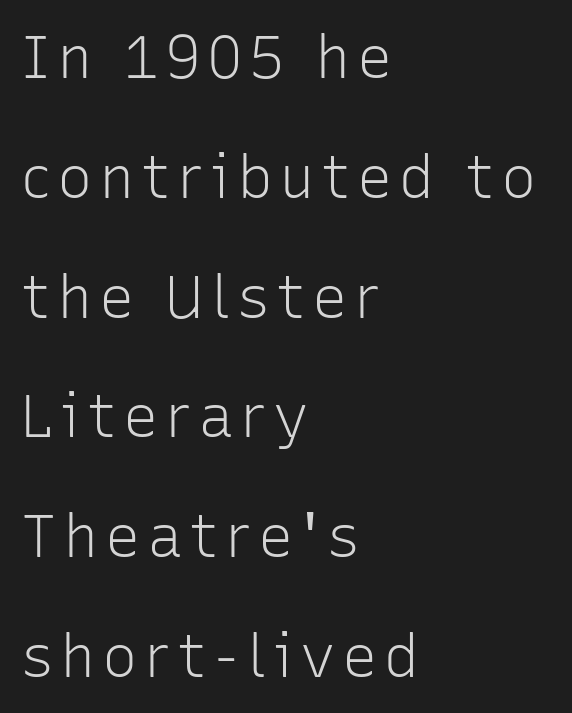
{"serif": "no", "italic": "no", "bold": "no", "weight": "light", "width": "normal", "stroke_contrast": "low", "x_height": "medium", "monospaced": "no", "underline": "no", "align": "left", "line_spacing": "loose", "line_spacing_ratio": 2.03, "glyph_px": 59}
